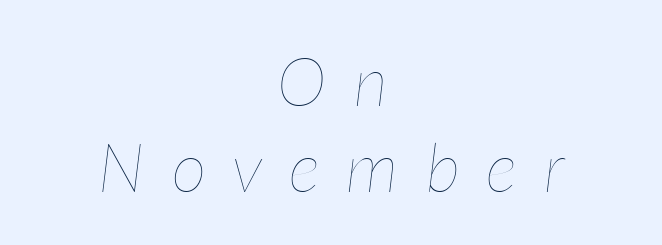
{"italic": "yes", "lean": "right", "slant_degrees": 7, "bold": "no", "weight": "thin", "width": "condensed", "stroke_contrast": "low", "x_height": "medium", "monospaced": "no", "underline": "no", "align": "center", "line_spacing": "normal", "line_spacing_ratio": 1.26, "letter_spacing": "wide", "letter_spacing_em": 0.4, "glyph_px": 68}
